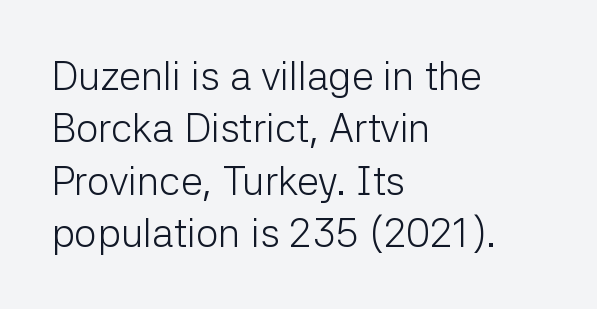
The image shows 40 px light sans-serif type, upright; set left-aligned, normal line spacing (1.31x), normal letter spacing, not underlined; low stroke contrast and a medium x-height.
